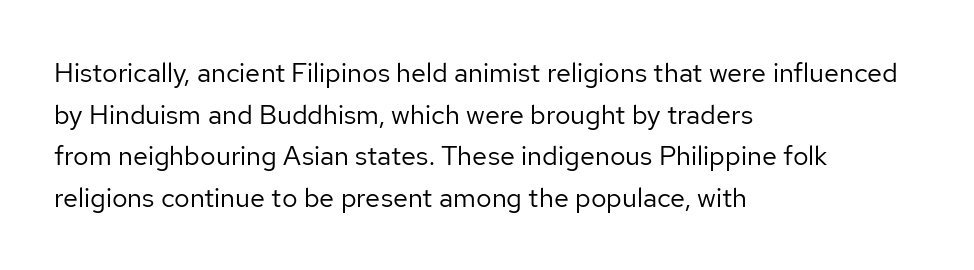
This sample uses an upright cut, with every glyph sitting square on the baseline. Lines of text with bare space underneath. The setting favours the left margin, as ordinary paragraphs usually do. Leading: standard. The typesetting does not lean heavy: it is not bold. You could call the tracking neutral — neither tight nor loose.
